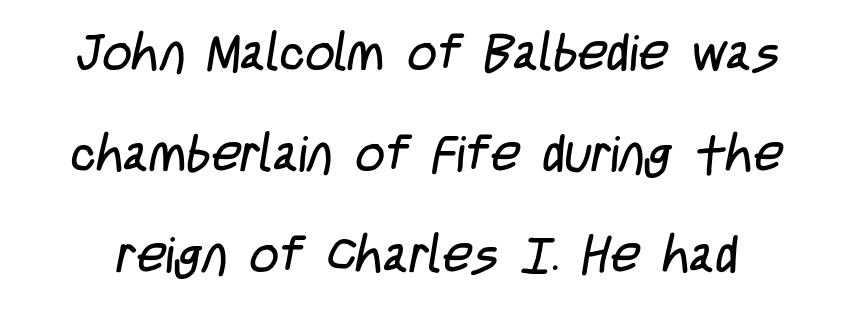
Each stroke keeps to a modest, everyday thickness or less. Unlike a traditional serif, this face leaves its strokes unadorned. Characters follow at the spacing the type designer built in. A typesetter would call this proportional, since set widths differ per character. Airy leading.
